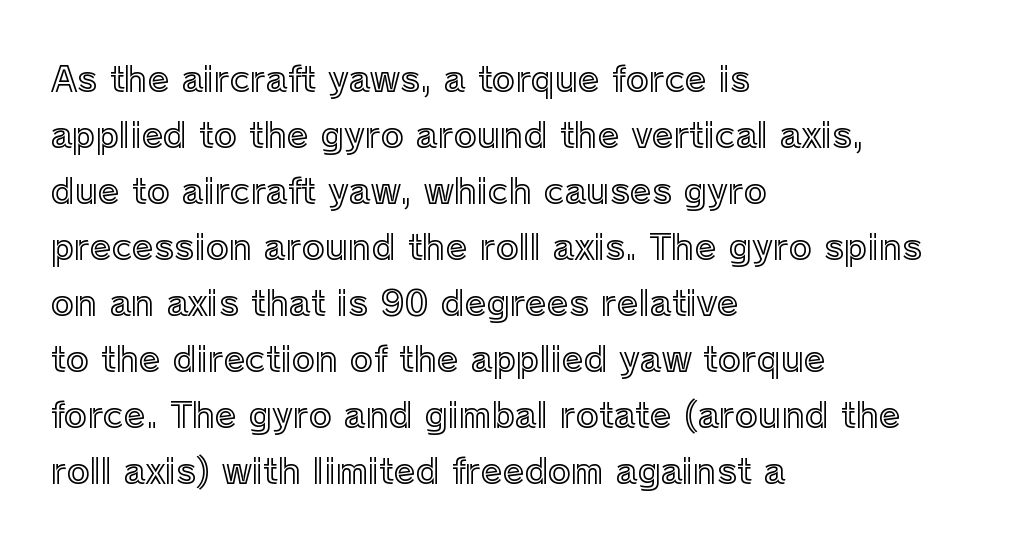
Q: Is the text italic (slanted)? A: No, it is upright.
Q: Is the text underlined? A: No.
Q: How is the paragraph aligned? A: Left-aligned.
Q: Is the spacing between letters normal or unusually wide? A: Normal.
Q: Is the spacing between lines tight, normal or loose? A: Normal.
Q: Width (condensed, normal, or wide)? A: Normal.
Q: x-height? A: Medium.
Q: Monospaced? A: No.
